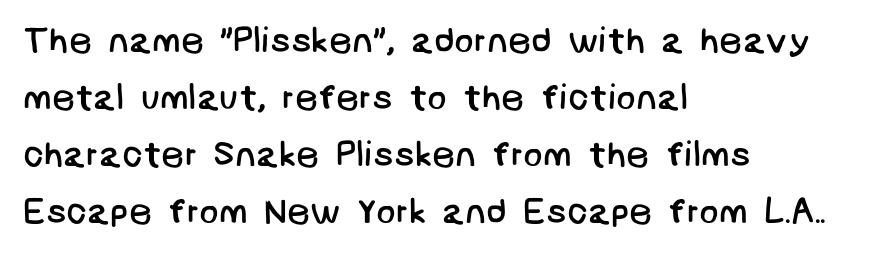
The image shows 36 px regular-weight sans-serif type; set left-aligned, normal line spacing (1.58x), normal letter spacing, not underlined; low stroke contrast and a large x-height.
